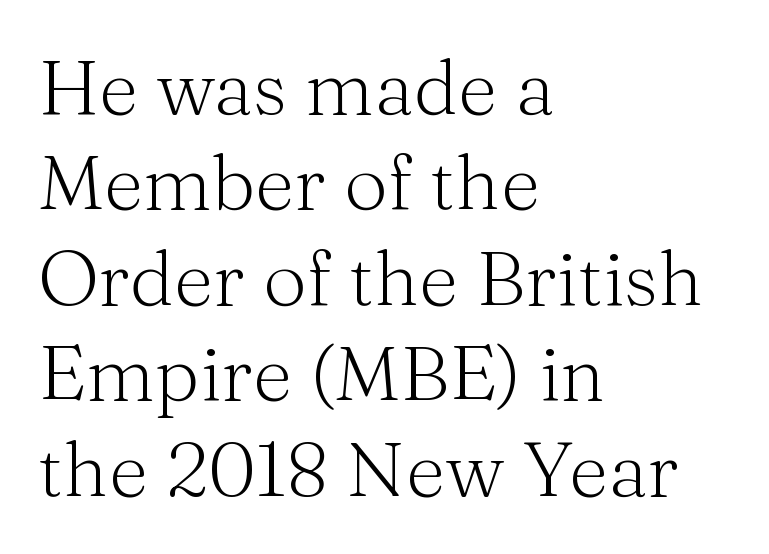
The image shows 77 px light serif type, upright; set left-aligned, line spacing 1.24x, normal letter spacing, not underlined; medium stroke contrast and a medium x-height.
